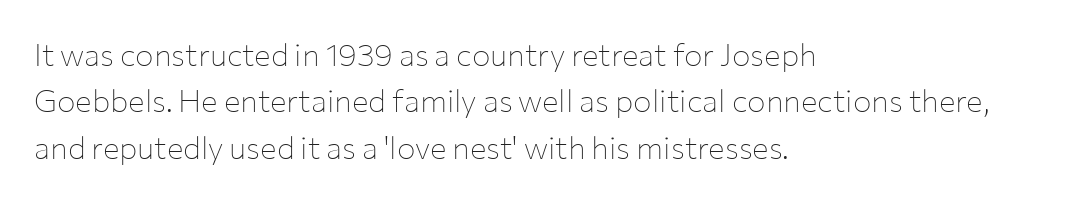
{"serif": "no", "italic": "no", "bold": "no", "weight": "thin", "width": "normal", "stroke_contrast": "low", "x_height": "medium", "monospaced": "no", "underline": "no", "align": "left", "line_spacing": "normal", "line_spacing_ratio": 1.5, "letter_spacing": "normal", "letter_spacing_em": 0.0, "glyph_px": 31}
